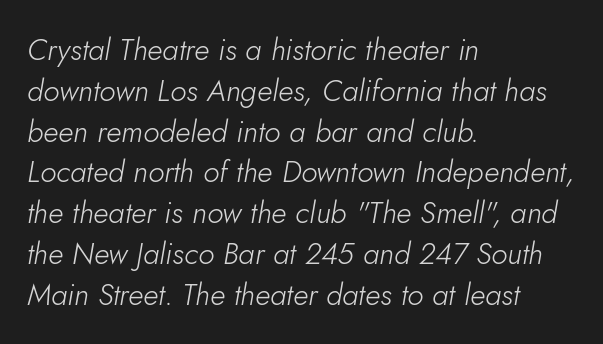
{"italic": "yes", "lean": "right", "slant_degrees": 10, "bold": "no", "weight": "light", "width": "normal", "stroke_contrast": "low", "x_height": "small", "monospaced": "no", "underline": "no", "align": "left", "line_spacing": "normal", "line_spacing_ratio": 1.36, "letter_spacing": "normal", "letter_spacing_em": 0.0, "glyph_px": 30}
